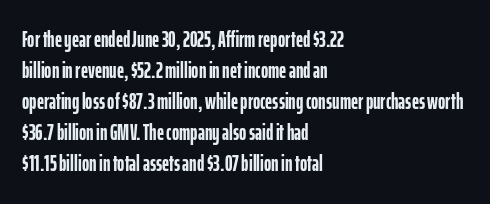
Ordinary non-slanted type is in use. The space between consecutive lines is moderate. The strokes are fattened all the way to bold. No extra tracking has been applied to these lines. Quick note: underline off. The typesetter chose a ragged-right arrangement here.
